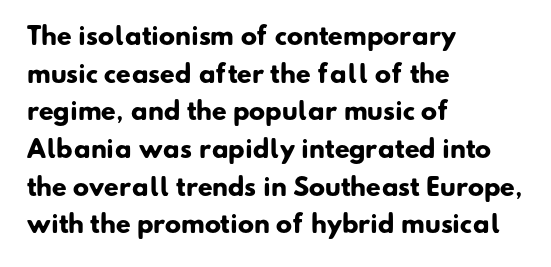
{"bold": "yes", "underline": "no", "align": "left", "line_spacing": "normal", "line_spacing_ratio": 1.57, "letter_spacing": "normal", "letter_spacing_em": 0.0, "glyph_px": 24}
